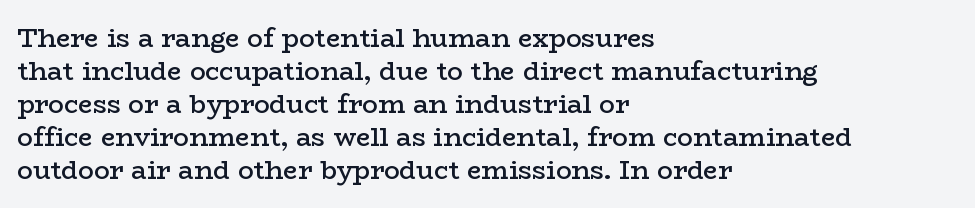
{"italic": "no", "bold": "semi", "underline": "no", "align": "left", "line_spacing": "normal", "line_spacing_ratio": 1.27, "letter_spacing": "normal", "letter_spacing_em": 0.0, "glyph_px": 26}
